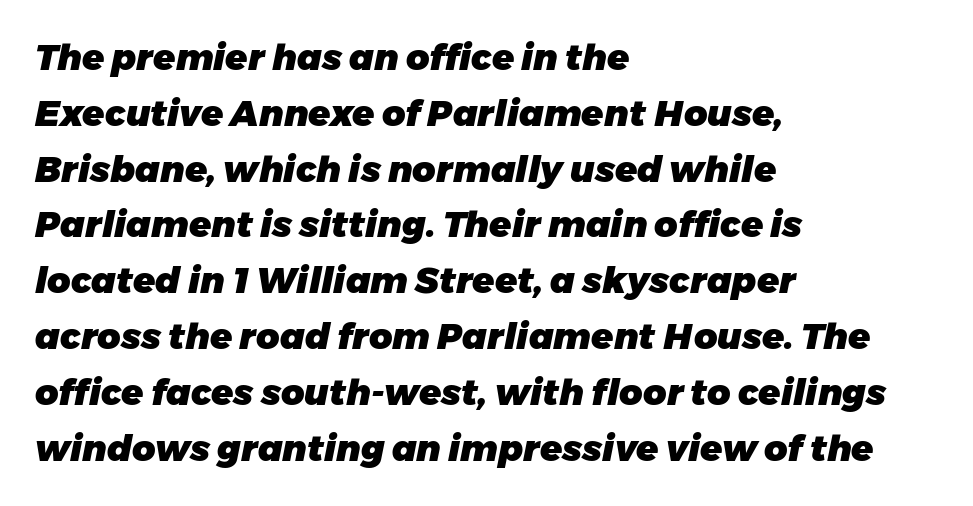
The image shows 36 px heavy type, italic (leaning right); set left-aligned, normal line spacing (1.55x), normal letter spacing, not underlined; low stroke contrast and a medium x-height.
